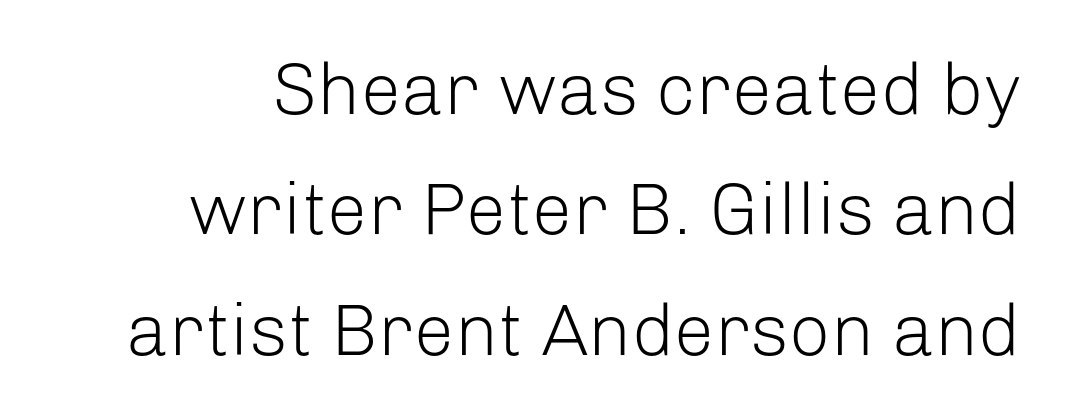
Q: Is the text bold? A: No.
Q: Is the text italic (slanted)? A: No, it is upright.
Q: Is the typeface a serif or a sans-serif typeface? A: Sans-serif.
Q: Is the text underlined? A: No.
Q: Is the spacing between letters normal or unusually wide? A: Normal.
Q: Is the spacing between lines tight, normal or loose? A: Normal.
Q: Width (condensed, normal, or wide)? A: Normal.
Q: Stroke contrast? A: Low.
Q: x-height? A: Medium.
Q: Monospaced? A: No.
